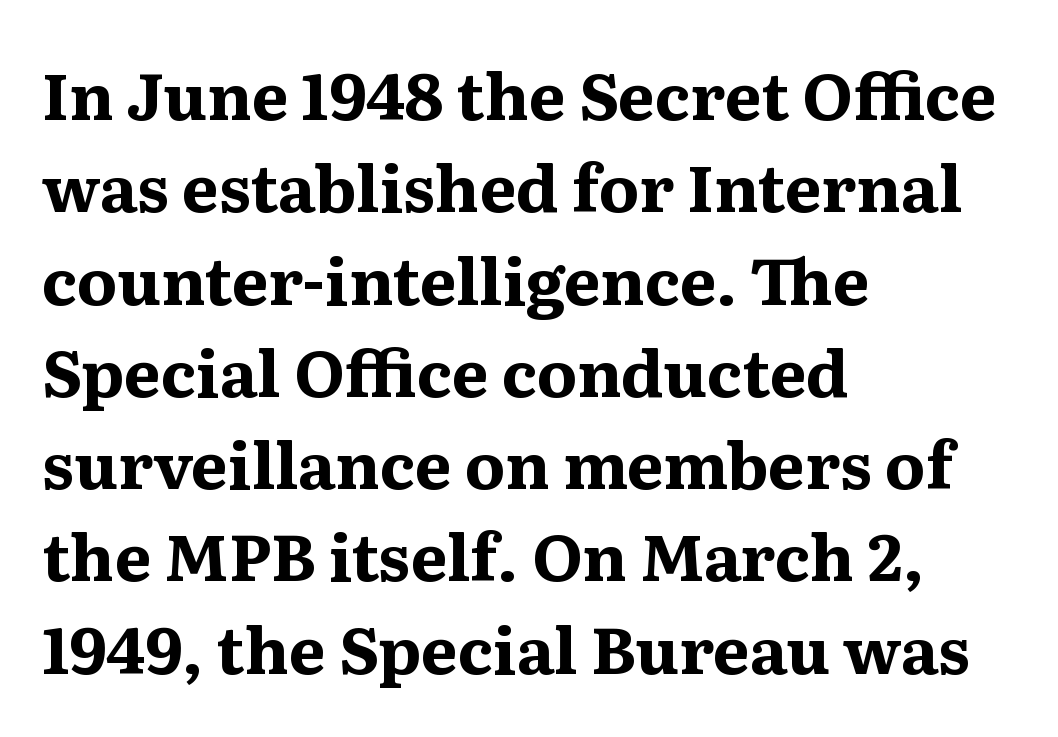
Every character sits straight up, as roman type does. What stands out about the letter spacing? Nothing — it is the standard amount. Here the designer chose a conventional face with non-uniform glyph widths. These lines stack with their left ends in a neat column. Plain, unruled lines of type.
